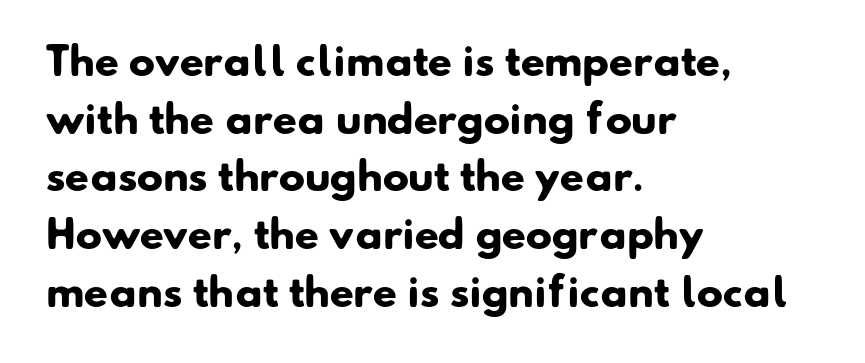
Q: Is the text bold? A: Yes.
Q: Is the typeface a serif or a sans-serif typeface? A: Sans-serif.
Q: Is the text underlined? A: No.
Q: How is the paragraph aligned? A: Left-aligned.
Q: Is the spacing between letters normal or unusually wide? A: Normal.
Q: Is the spacing between lines tight, normal or loose? A: Normal.
Q: Width (condensed, normal, or wide)? A: Normal.
Q: Stroke contrast? A: Low.
Q: x-height? A: Small.
Q: Monospaced? A: No.
